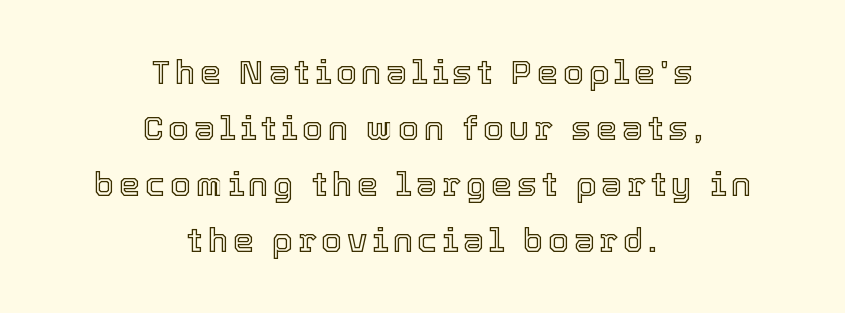
The image shows 34 px text type, upright; set centered, normal line spacing (1.65x), not underlined; a medium x-height.
